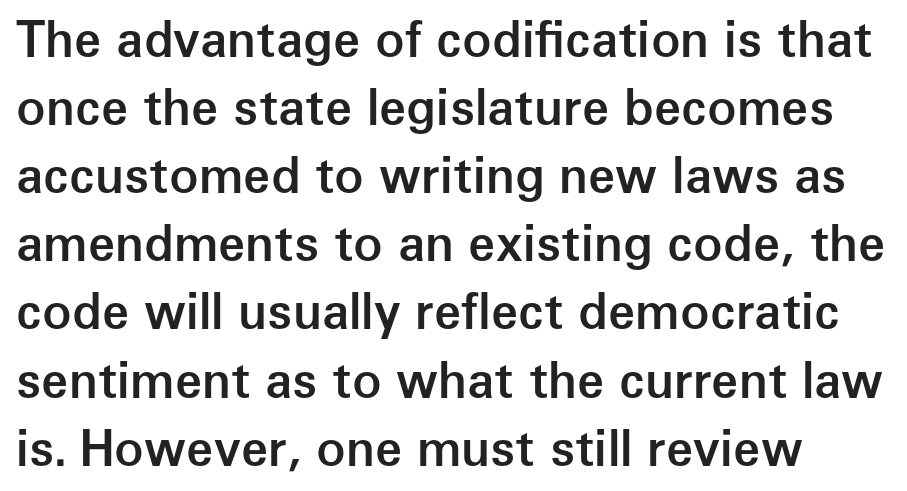
Q: Is the text bold? A: Semi-bold.
Q: Is the text italic (slanted)? A: No, it is upright.
Q: Is the typeface a serif or a sans-serif typeface? A: Sans-serif.
Q: Is the text underlined? A: No.
Q: How is the paragraph aligned? A: Left-aligned.
Q: Is the spacing between letters normal or unusually wide? A: Normal.
Q: Is the spacing between lines tight, normal or loose? A: Normal.
Q: Width (condensed, normal, or wide)? A: Normal.
Q: Stroke contrast? A: Low.
Q: x-height? A: Medium.
Q: Monospaced? A: No.
